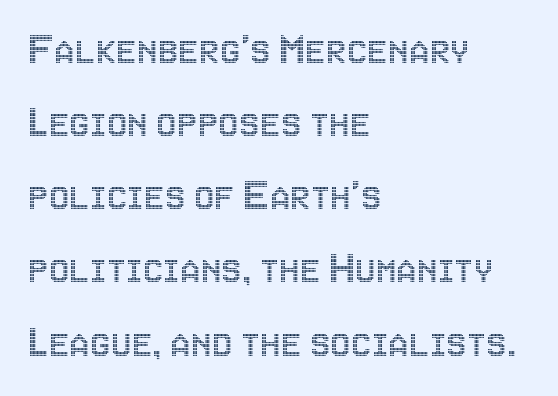
The image shows 46 px condensed type, upright; set left-aligned, normal line spacing (1.59x), normal letter spacing, not underlined; a large x-height.
